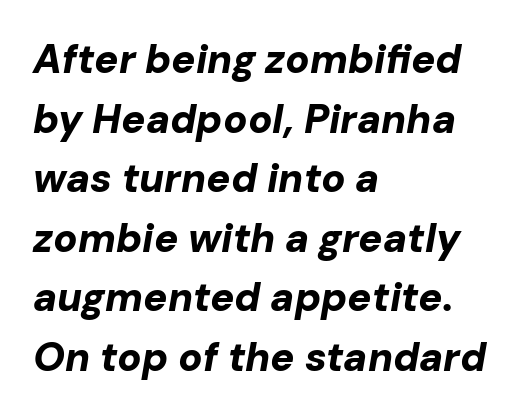
{"italic": "yes", "lean": "right", "slant_degrees": 10, "bold": "yes", "weight": "bold", "width": "normal", "stroke_contrast": "low", "x_height": "medium", "monospaced": "no", "underline": "no", "align": "left", "line_spacing": "normal", "line_spacing_ratio": 1.49, "letter_spacing": "normal", "letter_spacing_em": 0.0, "glyph_px": 40}
